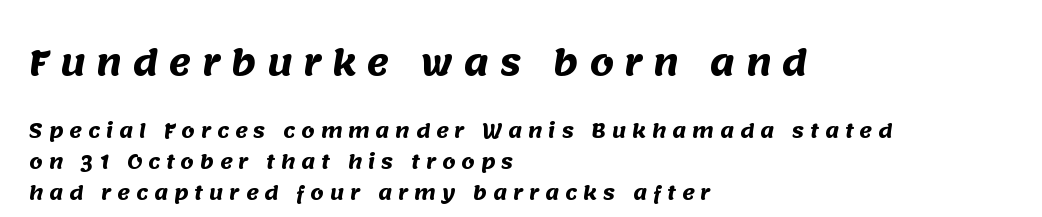
Q: Is the text bold? A: Yes.
Q: Is the typeface a serif or a sans-serif typeface? A: Sans-serif.
Q: Is the text underlined? A: No.
Q: How is the paragraph aligned? A: Left-aligned.
Q: Is the spacing between letters normal or unusually wide? A: Unusually wide.
Q: Is the spacing between lines tight, normal or loose? A: Normal.
Q: Which block of text is set in a larger size, the first (top) or the second (bottom)? A: The first (top) one.
Q: Width (condensed, normal, or wide)? A: Normal.
Q: Stroke contrast? A: Medium.
Q: x-height? A: Large.
Q: Monospaced? A: No.
